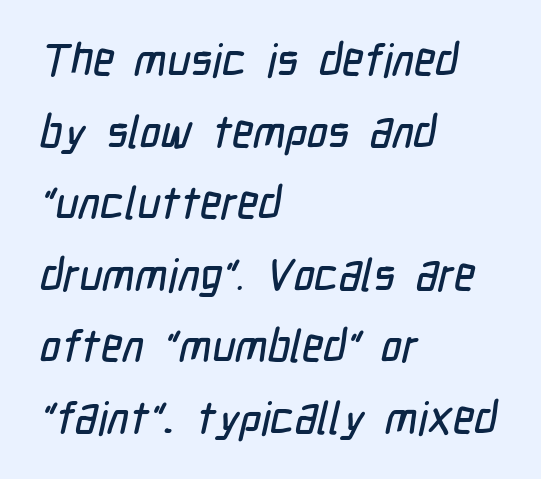
The image shows 45 px condensed sans-serif type; set left-aligned, normal line spacing (1.59x), normal letter spacing, not underlined; low stroke contrast and a medium x-height.
